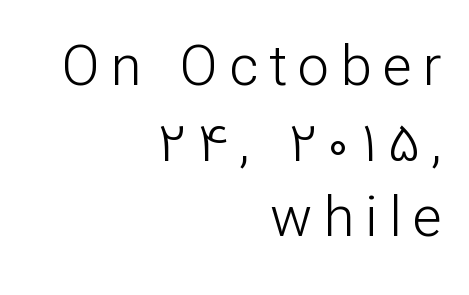
One-word summary of the alignment: right. This is not heavy type; no bold has been used. Is this a fixed-width face? No — the glyphs have proportional, varying widths. This block has exactly the height ordinary leading produces. Ascenders rise straight up at ninety degrees. The passage shown has open, widely tracked lettering throughout.
